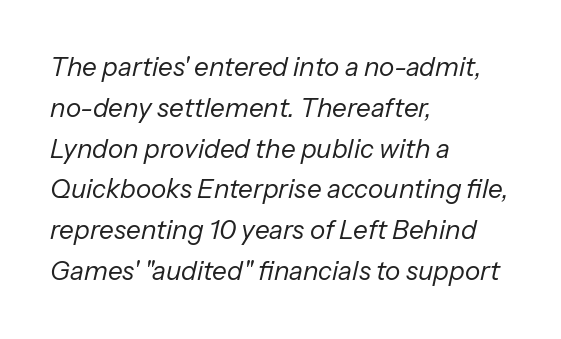
Q: Is the text bold? A: No.
Q: Is the text italic (slanted)? A: Yes, it leans right by about 13 degrees.
Q: Is the text underlined? A: No.
Q: How is the paragraph aligned? A: Left-aligned.
Q: Is the spacing between letters normal or unusually wide? A: Normal.
Q: Is the spacing between lines tight, normal or loose? A: Normal.
